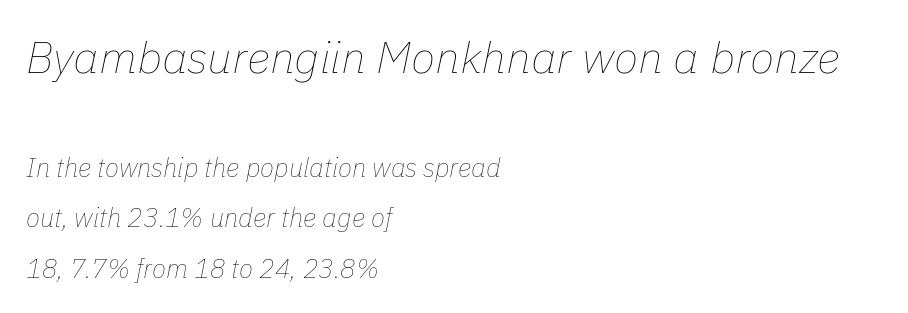
Q: Is the text bold? A: No.
Q: Is the text italic (slanted)? A: Yes, it leans right by about 11 degrees.
Q: Is the text underlined? A: No.
Q: How is the paragraph aligned? A: Left-aligned.
Q: Is the spacing between letters normal or unusually wide? A: Normal.
Q: Is the spacing between lines tight, normal or loose? A: Loose.
Q: Which block of text is set in a larger size, the first (top) or the second (bottom)? A: The first (top) one.
Q: Width (condensed, normal, or wide)? A: Normal.
Q: Stroke contrast? A: Low.
Q: x-height? A: Medium.
Q: Monospaced? A: No.
